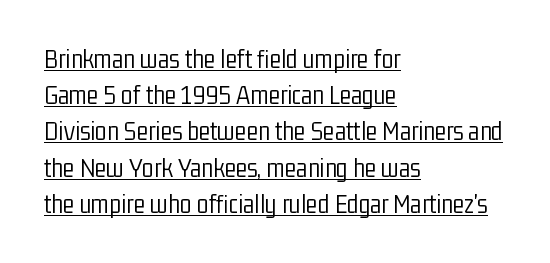
The image shows 27 px text type, upright; set left-aligned, normal line spacing (1.34x), normal letter spacing, underlined.
